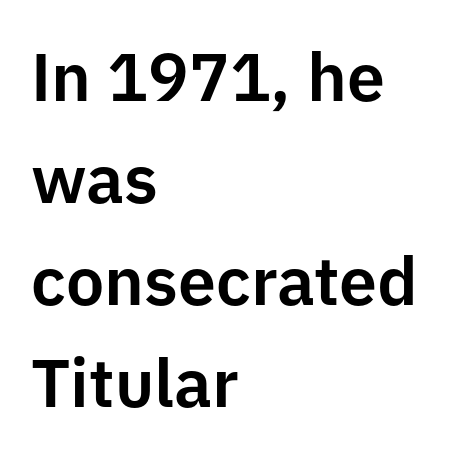
Q: Is the text italic (slanted)? A: No, it is upright.
Q: Is the typeface a serif or a sans-serif typeface? A: Sans-serif.
Q: Is the text underlined? A: No.
Q: How is the paragraph aligned? A: Left-aligned.
Q: Is the spacing between letters normal or unusually wide? A: Normal.
Q: Is the spacing between lines tight, normal or loose? A: Normal.
Q: Width (condensed, normal, or wide)? A: Normal.
Q: Stroke contrast? A: Low.
Q: x-height? A: Medium.
Q: Monospaced? A: No.
